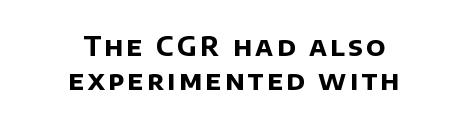
The image shows 26 px bold type; set centered, normal line spacing (1.32x), not underlined.
